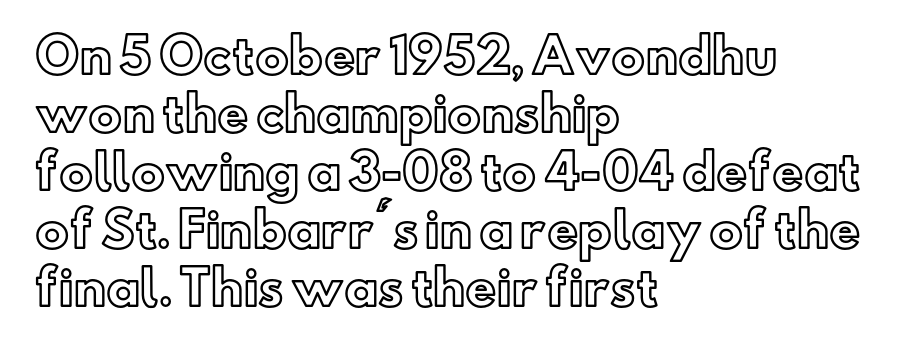
Q: Is the text italic (slanted)? A: No, it is upright.
Q: Is the text underlined? A: No.
Q: How is the paragraph aligned? A: Left-aligned.
Q: Is the spacing between letters normal or unusually wide? A: Normal.
Q: Width (condensed, normal, or wide)? A: Normal.
Q: x-height? A: Small.
Q: Monospaced? A: No.
